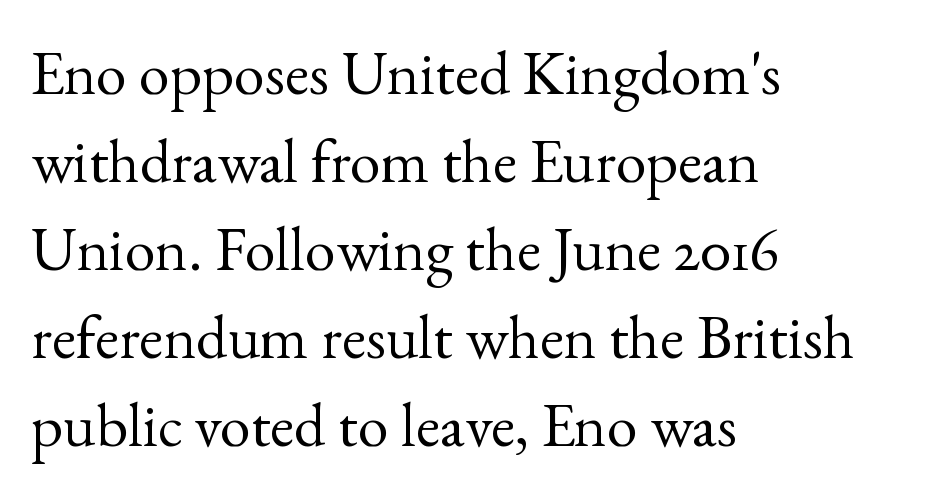
The image shows 62 px regular-weight serif type, upright; set left-aligned, normal line spacing (1.42x), normal letter spacing, not underlined; a small x-height.
